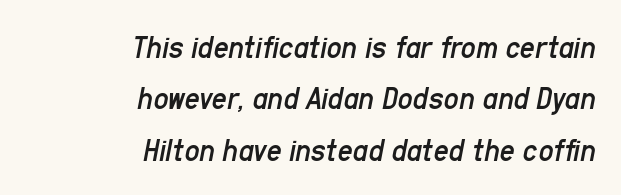
The image shows 33 px regular-weight, condensed type, italic (leaning right); set right-aligned, normal line spacing (1.56x), normal letter spacing, not underlined; low stroke contrast and a medium x-height.
